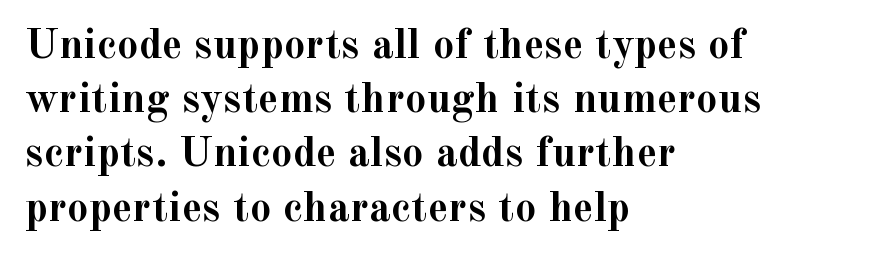
Q: Is the text bold? A: Yes.
Q: Is the text italic (slanted)? A: No, it is upright.
Q: Is the typeface a serif or a sans-serif typeface? A: Serif.
Q: Is the text underlined? A: No.
Q: How is the paragraph aligned? A: Left-aligned.
Q: Is the spacing between letters normal or unusually wide? A: Normal.
Q: Is the spacing between lines tight, normal or loose? A: Normal.
Q: Width (condensed, normal, or wide)? A: Normal.
Q: x-height? A: Small.
Q: Monospaced? A: No.
